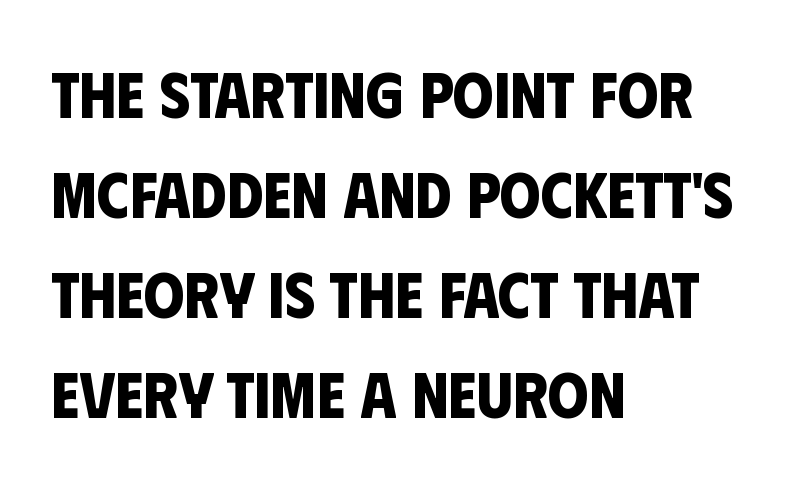
{"serif": "no", "bold": "yes", "weight": "bold", "width": "condensed", "stroke_contrast": "low", "x_height": "large", "monospaced": "no", "underline": "no", "align": "left", "line_spacing": "normal", "line_spacing_ratio": 1.54, "letter_spacing": "normal", "letter_spacing_em": 0.0, "glyph_px": 65}
